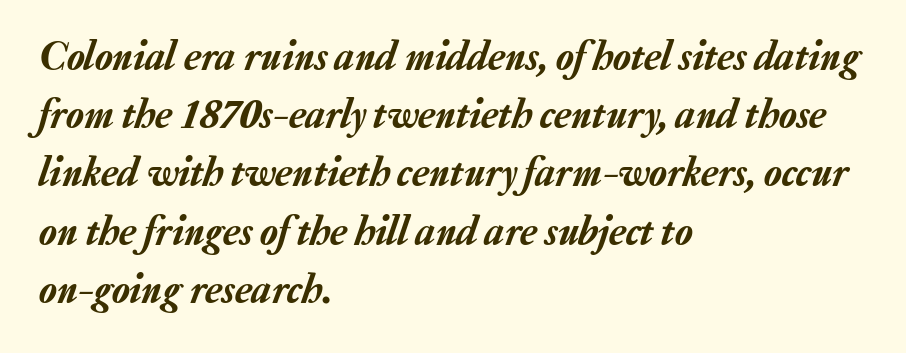
Decoration check: the copy has no underline. When letters slant like this, we call the style italic. A typesetter would call this proportional, since set widths differ per character. The gaps between neighbouring characters are ordinary and unremarkable.
